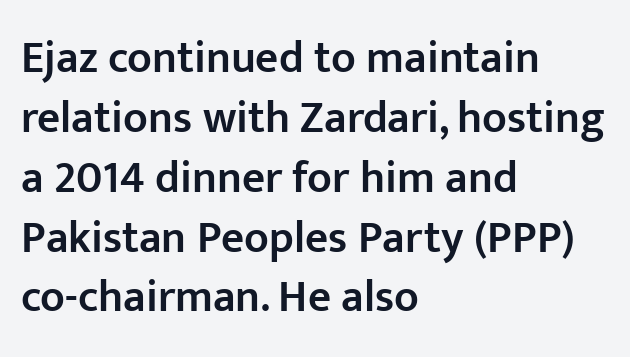
Firm but not heavy-handed strokes: this text is semibold. Left-aligned paragraph, ragged on the right. Rule under the text: the space is simply empty. Vertical spacing — default. What kind of face is this? One without serifs — a sans.
